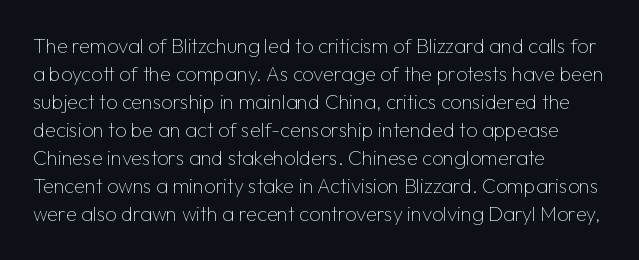
Q: Is the text bold? A: No.
Q: Is the text italic (slanted)? A: No, it is upright.
Q: Is the text underlined? A: No.
Q: How is the paragraph aligned? A: Left-aligned.
Q: Is the spacing between letters normal or unusually wide? A: Normal.
Q: Is the spacing between lines tight, normal or loose? A: Normal.
